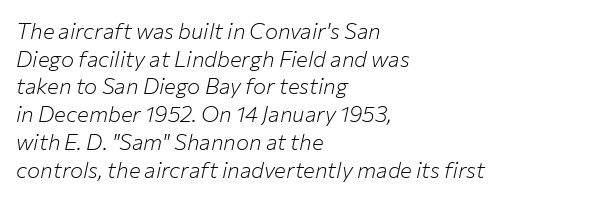
The image shows 22 px text type, italic (leaning right); set left-aligned, normal line spacing (1.26x), normal letter spacing, not underlined.
